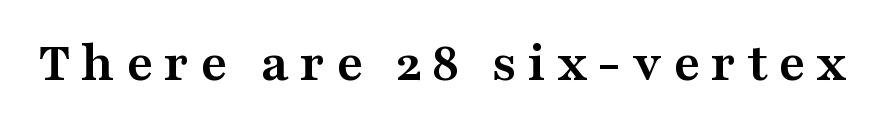
Words float on clear page, feet unadorned. Strokes here are thick enough to call this a true bold. The typeface chosen for these lines features serifs. The lettering stays uniformly vertical, giving the passage a roman look.
